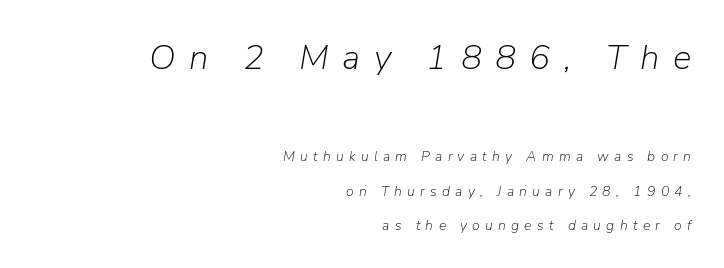
Baseline-to-baseline distance is far greater than the letter height. Each letter keeps its own natural width here, so spacing adapts to shape. The zone under the glyphs is completely vacant. The weight would be labelled regular, book, light, or lighter still. Which chunk is bigger? The first one — the top block dwarfs the bottom.
